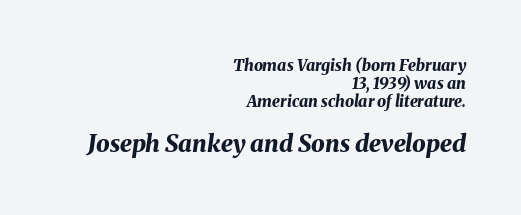
The image shows 24 px bold type, italic (leaning right); set right-aligned, tight line spacing (1.13x), normal letter spacing, not underlined; the second (bottom) block is 1.5x larger.
